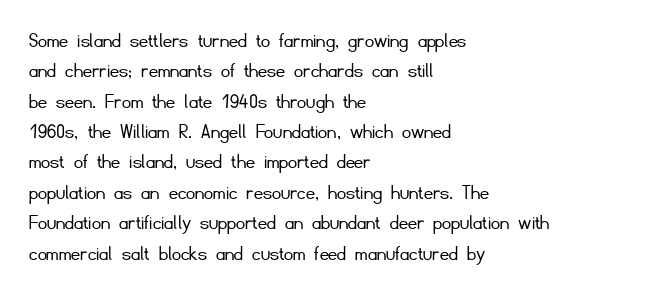
A quiet, ordinary-to-light weight characterises the typeface. The text block is weighted toward the left margin, trailing off unevenly rightward. This rendering leaves character spacing at its baseline value. Characters remain perfectly vertical along every line. The strip under each line holds only bare page.
